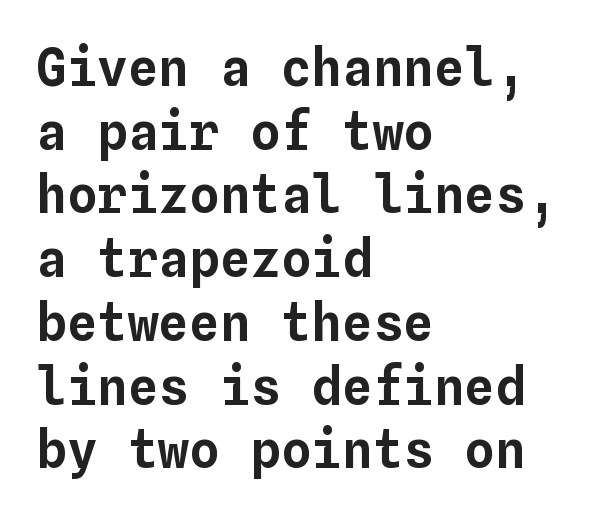
{"italic": "no", "width": "normal", "stroke_contrast": "low", "x_height": "medium", "monospaced": "yes", "underline": "no", "align": "left", "line_spacing": "normal", "line_spacing_ratio": 1.25, "letter_spacing": "normal", "letter_spacing_em": 0.0, "glyph_px": 51}
